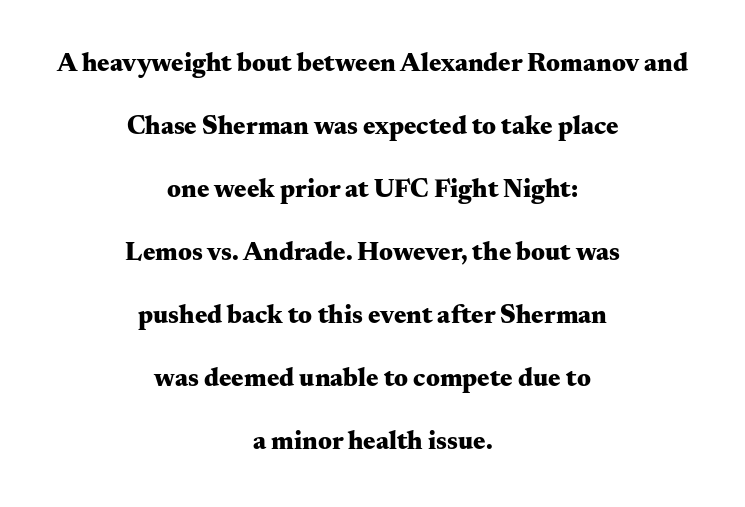
Q: Is the text bold? A: Yes.
Q: Is the text italic (slanted)? A: No, it is upright.
Q: Is the text underlined? A: No.
Q: How is the paragraph aligned? A: Centered.
Q: Is the spacing between letters normal or unusually wide? A: Normal.
Q: Is the spacing between lines tight, normal or loose? A: Loose.
